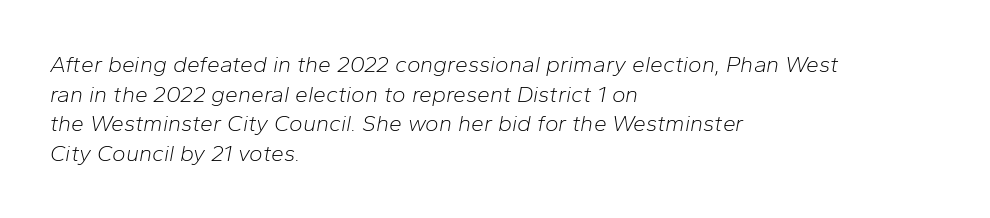
The letters are slanted; this is an italic face. Honestly, the letter spacing is just normal — you wouldn't notice it. Whoever set this chose a conventional vertical rhythm. Clear beneath every line of the passage.
